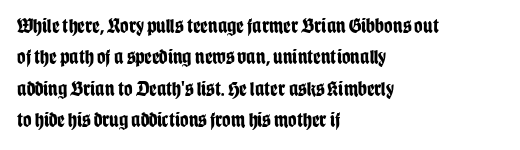
The image shows 21 px bold type, upright; set left-aligned, normal line spacing (1.49x), normal letter spacing, not underlined.
